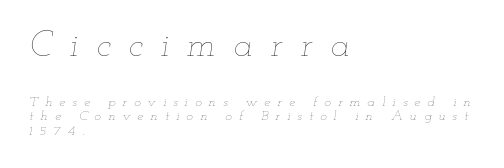
The image shows 36 px thin, wide type, italic (leaning right); set left-aligned, tight line spacing (1.03x), unusually wide letter spacing (+0.5 em), not underlined; the first (top) block is 2.57x larger; low stroke contrast and a small x-height.
